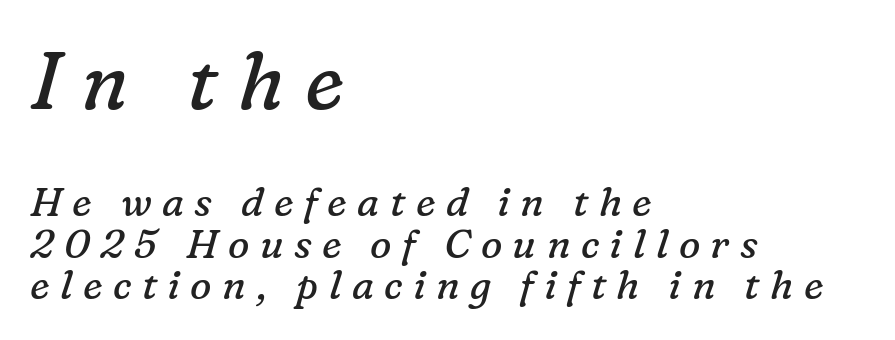
The image shows 80 px regular-weight serif type, italic (leaning right); set left-aligned, tight line spacing (1.03x), unusually wide letter spacing (+0.26 em), not underlined; the first (top) block is 2.0x larger; low stroke contrast and a medium x-height.
